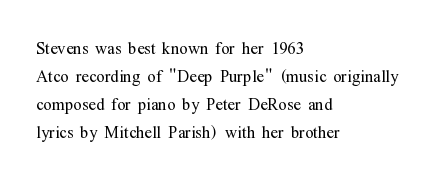
Q: Is the text bold? A: No.
Q: Is the text italic (slanted)? A: No, it is upright.
Q: Is the text underlined? A: No.
Q: How is the paragraph aligned? A: Left-aligned.
Q: Is the spacing between letters normal or unusually wide? A: Normal.
Q: Is the spacing between lines tight, normal or loose? A: Normal.
